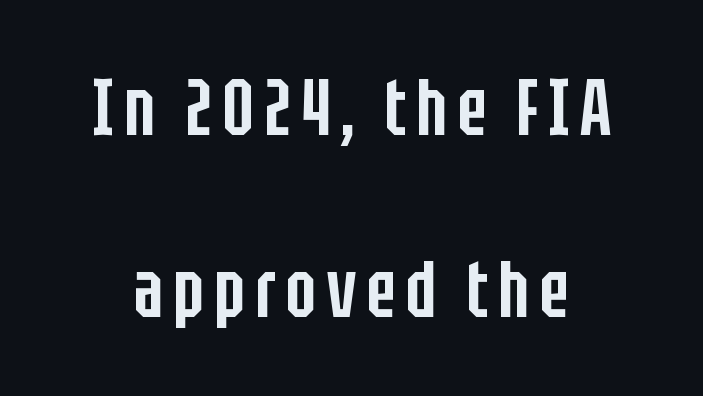
The image shows 80 px semibold, condensed sans-serif type, upright; set loose line spacing (2.27x), not underlined; low stroke contrast and a large x-height.
